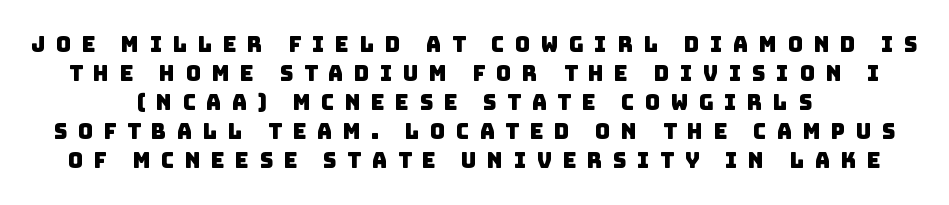
Baseline-to-baseline distance is the conventional proportion of letter height. In terms of letterspacing, this is a distinctly airy, spread setting. Plain, unruled lines of type.
